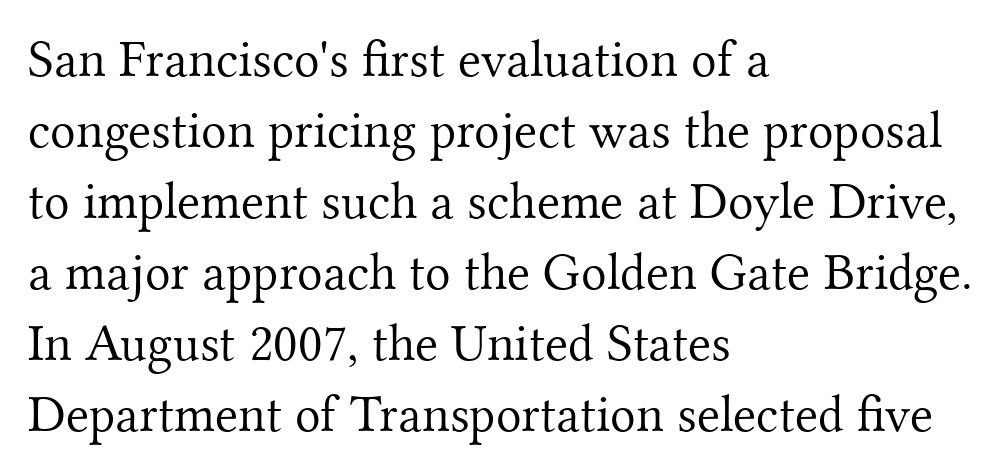
The characters display serif detailing at their extremities. Alignment: flush left. Whoever set this chose a conventional vertical rhythm. These lines were composed using upright roman letters. Counters stay open thanks to moderate or lighter strokes.
